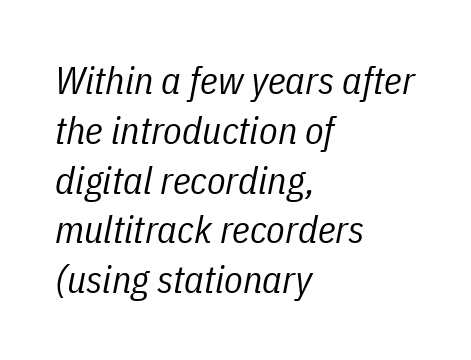
These lines are rendered in a variable-pitch font. Just letters on the line, the space beneath them empty. Compared with a centered layout, this one pins lines to the left instead. Nothing unusual about the tracking: characters are spaced as the font intends. Style check: oblique. Each stroke keeps to a modest, everyday thickness or less.
